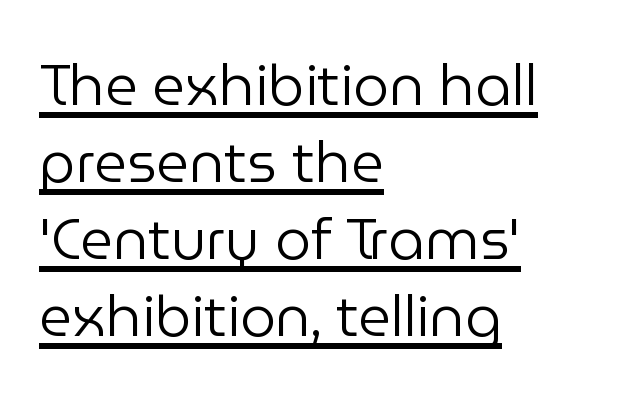
The image shows 57 px regular-weight sans-serif type, upright; set left-aligned, normal line spacing (1.35x), normal letter spacing, underlined; low stroke contrast and a medium x-height.
